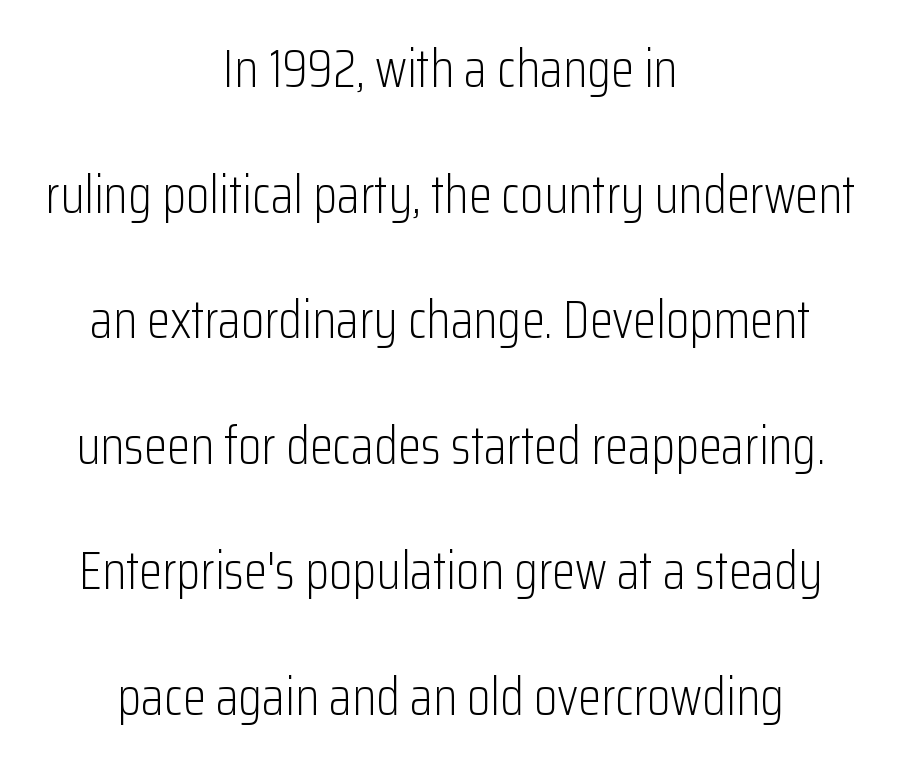
{"serif": "no", "italic": "no", "bold": "no", "weight": "light", "width": "condensed", "stroke_contrast": "low", "x_height": "medium", "monospaced": "no", "underline": "no", "align": "center", "line_spacing": "loose", "line_spacing_ratio": 2.37, "letter_spacing": "normal", "letter_spacing_em": 0.0, "glyph_px": 53}
